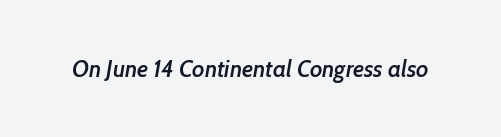
The image shows 23 px text type; set normal letter spacing, not underlined.
